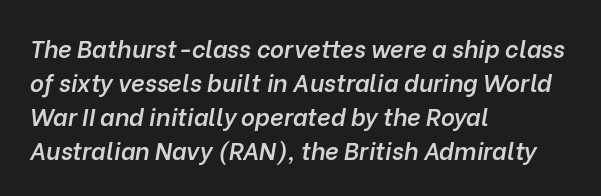
Designer's note — italics engaged. One-word summary of the alignment: left. A typesetter would call this leading conventional body-copy spacing. Check under the words: just untouched page.
